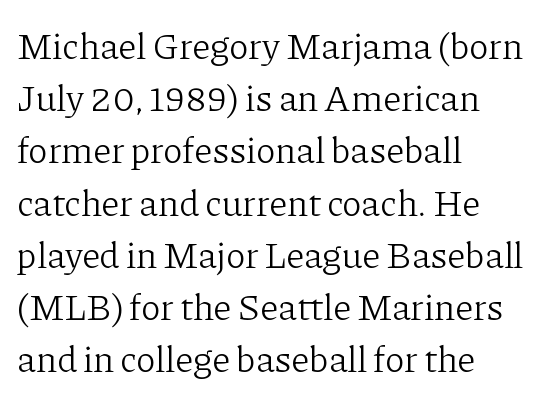
The weight tops out at a normal text grade. Notice how descenders clear the ascenders below comfortably — that's standard leading. A clean baseline with only descenders dipping below it. Visually the block forms a straight wall on the left and a jagged coastline on the right. Does extra space separate the letters? No, they use regular spacing.
